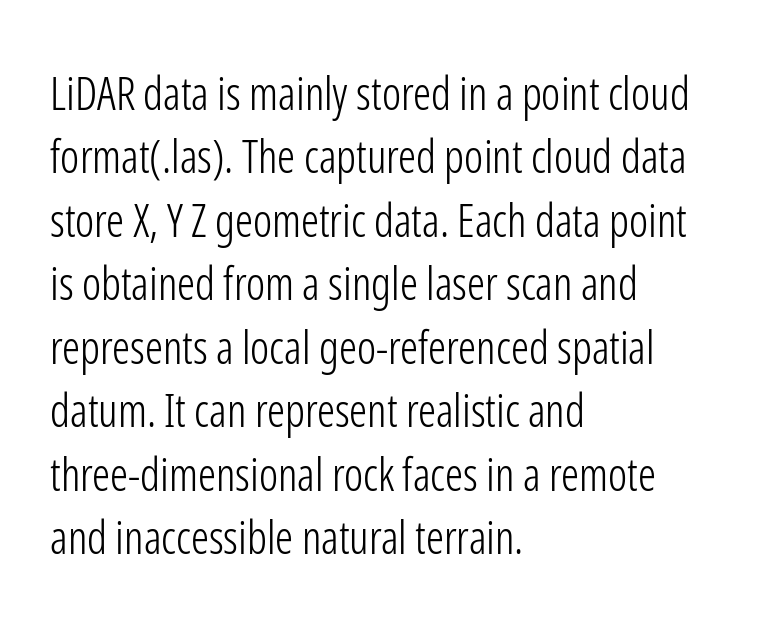
Q: Is the text bold? A: No.
Q: Is the text italic (slanted)? A: No, it is upright.
Q: Is the typeface a serif or a sans-serif typeface? A: Sans-serif.
Q: Is the text underlined? A: No.
Q: How is the paragraph aligned? A: Left-aligned.
Q: Is the spacing between letters normal or unusually wide? A: Normal.
Q: Is the spacing between lines tight, normal or loose? A: Normal.
Q: Width (condensed, normal, or wide)? A: Condensed.
Q: Stroke contrast? A: Low.
Q: x-height? A: Medium.
Q: Monospaced? A: No.
